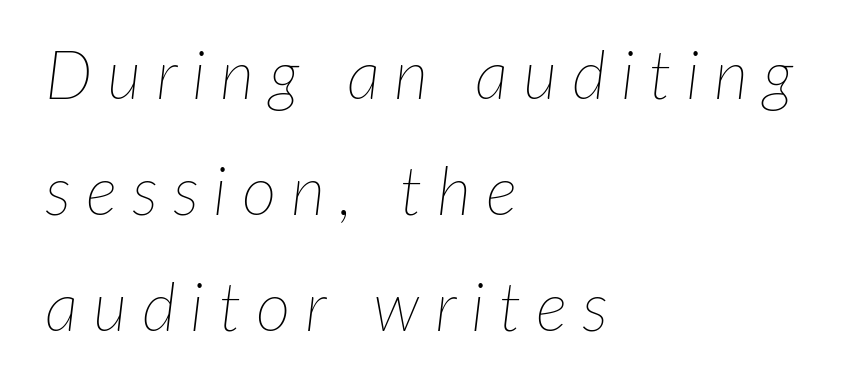
Q: Is the text bold? A: No.
Q: Is the text italic (slanted)? A: Yes, it leans right by about 7 degrees.
Q: Is the text underlined? A: No.
Q: How is the paragraph aligned? A: Left-aligned.
Q: Is the spacing between letters normal or unusually wide? A: Unusually wide.
Q: Width (condensed, normal, or wide)? A: Normal.
Q: Stroke contrast? A: Low.
Q: x-height? A: Medium.
Q: Monospaced? A: No.
